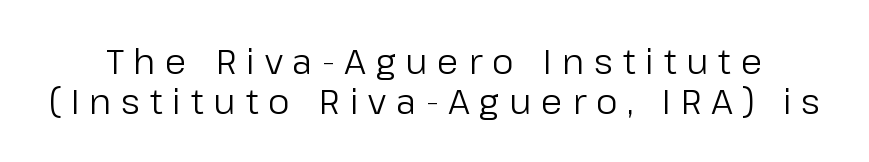
{"serif": "no", "italic": "no", "bold": "no", "weight": "regular", "width": "normal", "stroke_contrast": "low", "x_height": "medium", "monospaced": "no", "underline": "no", "line_spacing": "tight", "line_spacing_ratio": 1.15, "letter_spacing": "wide", "letter_spacing_em": 0.28, "glyph_px": 35}
